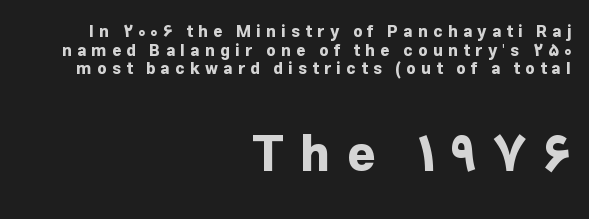
The paragraph has a hard right edge and a soft left edge. I'd call this a sans setting — the letters go barefoot. The axis of the letterforms is exactly vertical. Think of a printed novel: that variable character pitch is what you see here.
